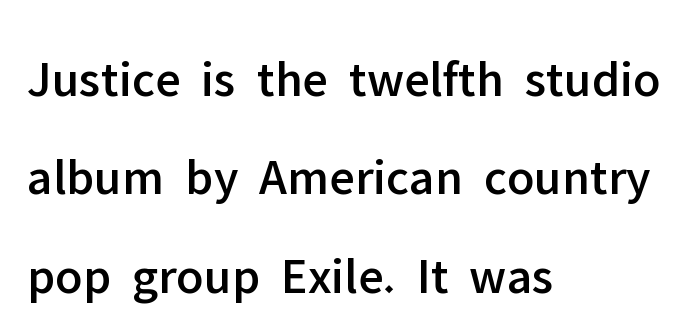
{"serif": "no", "italic": "no", "width": "normal", "stroke_contrast": "low", "x_height": "medium", "monospaced": "no", "underline": "no", "align": "left", "line_spacing_ratio": 1.89, "letter_spacing": "normal", "letter_spacing_em": 0.0, "glyph_px": 52}
